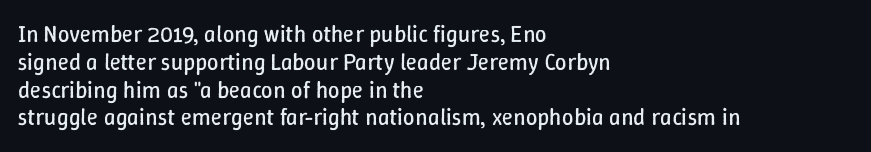
Italic: no, the glyphs are upright roman. Typeset ragged right — the left edge is the straight one. The gaps between neighbouring characters are ordinary and unremarkable. No letter is thick-stroked: the sample isn't bold. Lines of text with bare space underneath.
